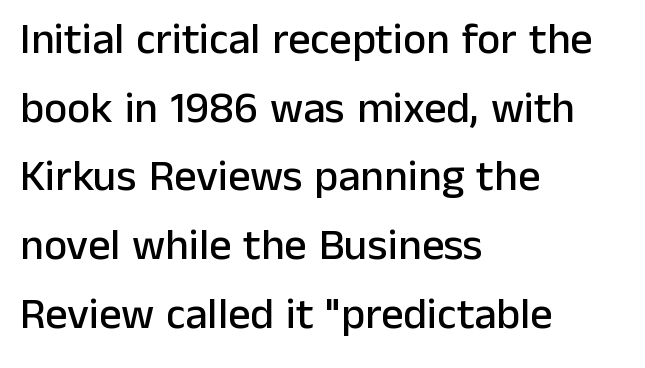
Nope, no serifs anywhere on these letters. The letters sit at their default tracking, neither squeezed nor spread. Rendered with straight, roman letterforms. The foot of each line stays bare and open.
